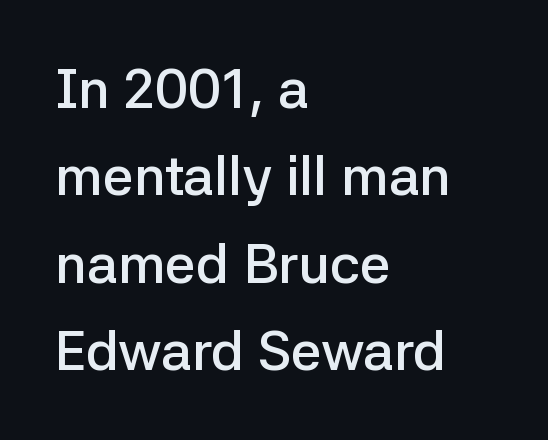
The image shows 55 px semibold sans-serif type, upright; set left-aligned, normal line spacing (1.59x), normal letter spacing, not underlined; low stroke contrast and a medium x-height.
